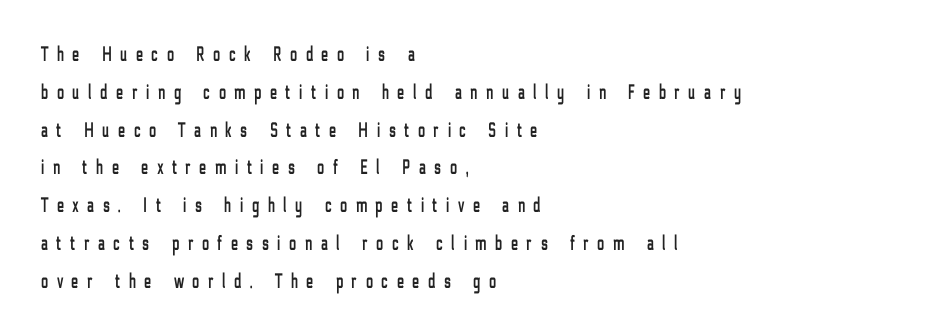
The image shows 21 px text type, upright; set left-aligned, line spacing 1.8x, unusually wide letter spacing (+0.42 em), not underlined.
